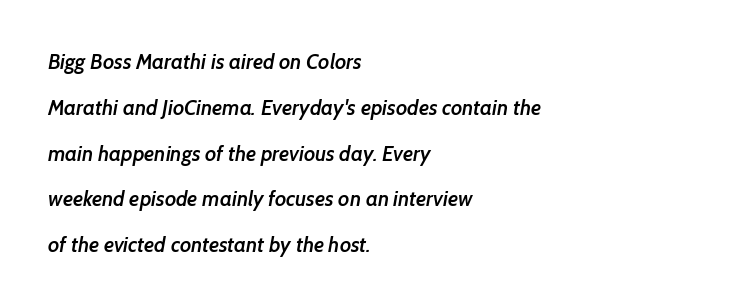
{"bold": "semi", "underline": "no", "align": "left", "line_spacing": "loose", "line_spacing_ratio": 2.18, "letter_spacing": "normal", "letter_spacing_em": 0.0, "glyph_px": 21}
